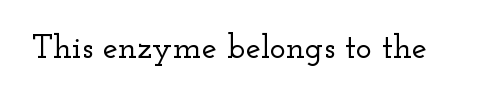
{"serif": "yes", "italic": "no", "width": "wide", "stroke_contrast": "low", "x_height": "small", "monospaced": "no", "underline": "no", "letter_spacing": "normal", "letter_spacing_em": 0.0, "glyph_px": 34}
